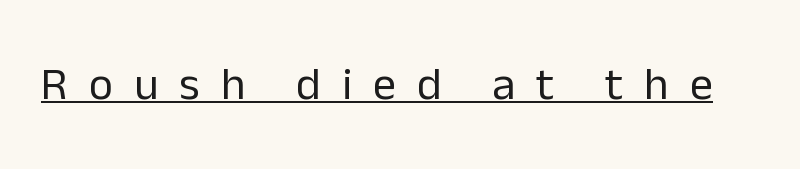
{"serif": "no", "italic": "no", "bold": "no", "weight": "regular", "width": "normal", "stroke_contrast": "low", "x_height": "medium", "monospaced": "no", "underline": "yes", "letter_spacing": "wide", "letter_spacing_em": 0.46, "glyph_px": 46}
